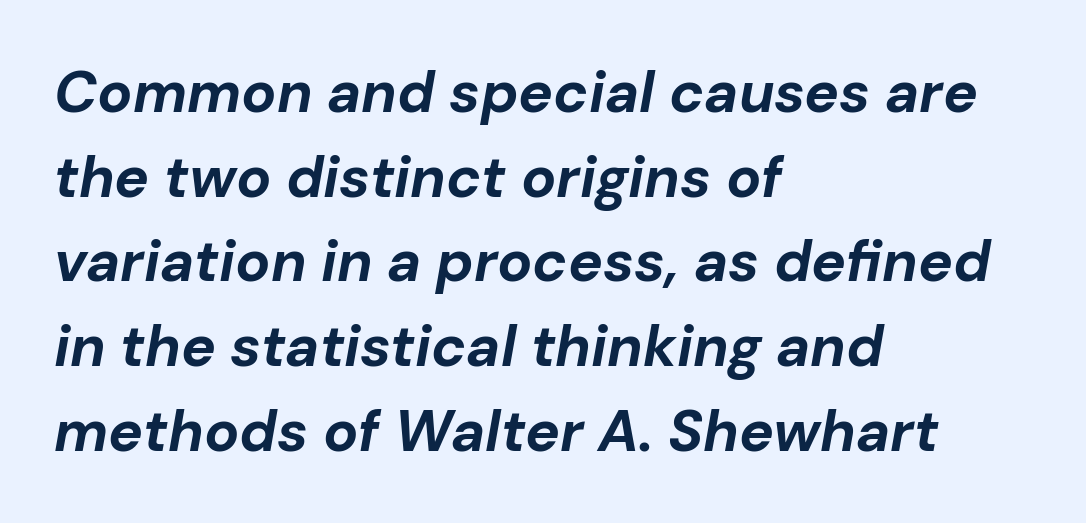
The image shows 58 px bold type, italic (leaning right); set left-aligned, normal line spacing (1.46x), normal letter spacing, not underlined; low stroke contrast and a medium x-height.
